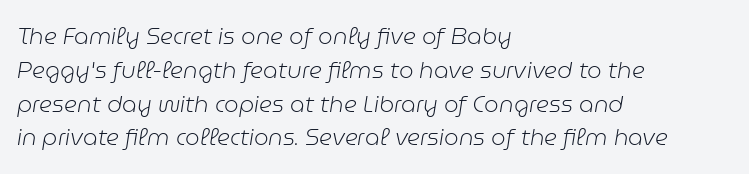
How are the letters spaced? Ordinarily, with no added tracking. Just letters on the line, the space beneath them empty. The cut favours lightness, reaching ordinary text weight at its darkest. Left-aligned paragraph, ragged on the right. The lines sit at an ordinary, default distance from one another. The face used here has a pronounced slope to its letters.
